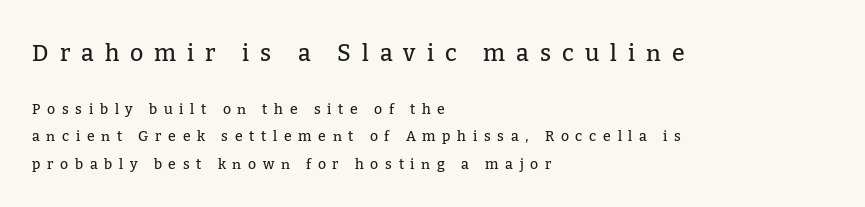
The image shows 23 px text type, upright; set left-aligned, loose line spacing (1.97x), unusually wide letter spacing (+0.48 em), not underlined; the first (top) block is 1.64x larger.
